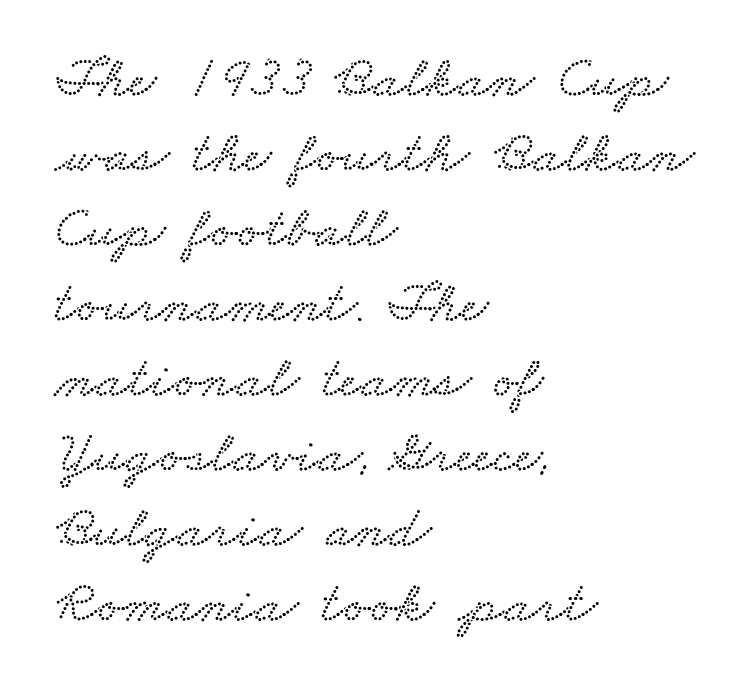
Q: Is the text underlined? A: No.
Q: How is the paragraph aligned? A: Left-aligned.
Q: Is the spacing between letters normal or unusually wide? A: Normal.
Q: Is the spacing between lines tight, normal or loose? A: Normal.
Q: Width (condensed, normal, or wide)? A: Wide.
Q: Stroke contrast? A: Low.
Q: x-height? A: Small.
Q: Monospaced? A: No.
